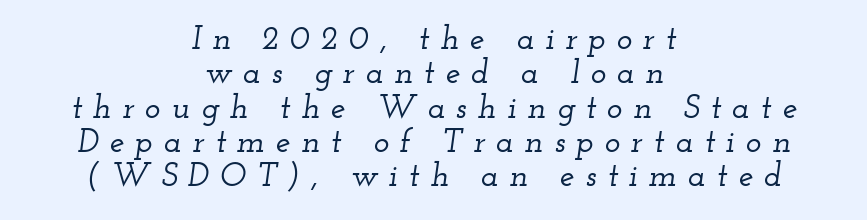
The image shows 33 px wide serif type, italic (leaning right); set centered, tight line spacing (1.04x), unusually wide letter spacing (+0.33 em), not underlined; low stroke contrast and a small x-height.
